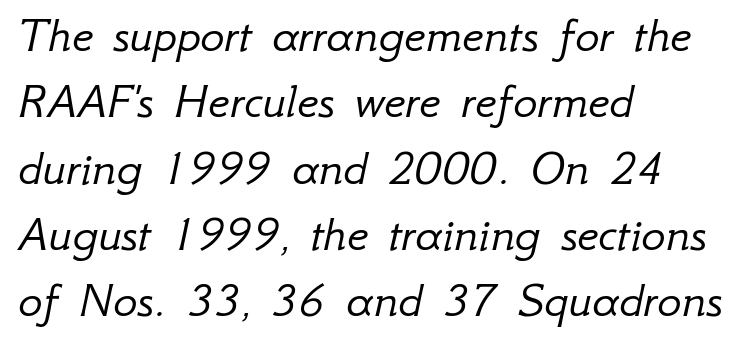
Stroke thickness stays within the range of a standard reading face or lighter. A typesetter would mark this as italic. Line beginnings align vertically; line endings do not. Each row of text sits above clean, open space. A typesetter would call this zero additional tracking. The passage shown stacks its lines at a standard gap.
